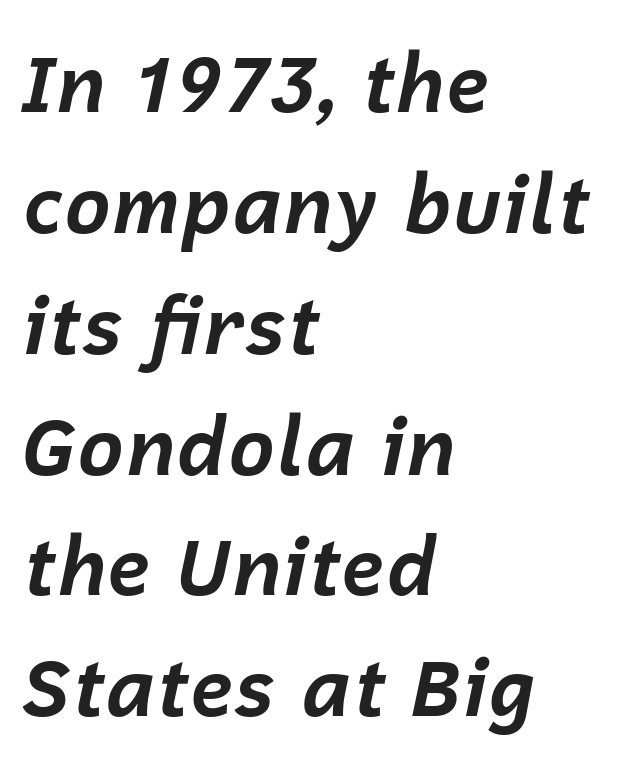
Q: Is the text bold? A: Yes.
Q: Is the text italic (slanted)? A: Yes, it leans right by about 12 degrees.
Q: Is the text underlined? A: No.
Q: How is the paragraph aligned? A: Left-aligned.
Q: Is the spacing between letters normal or unusually wide? A: Normal.
Q: Is the spacing between lines tight, normal or loose? A: Normal.
Q: Width (condensed, normal, or wide)? A: Normal.
Q: Stroke contrast? A: Low.
Q: x-height? A: Medium.
Q: Monospaced? A: No.
